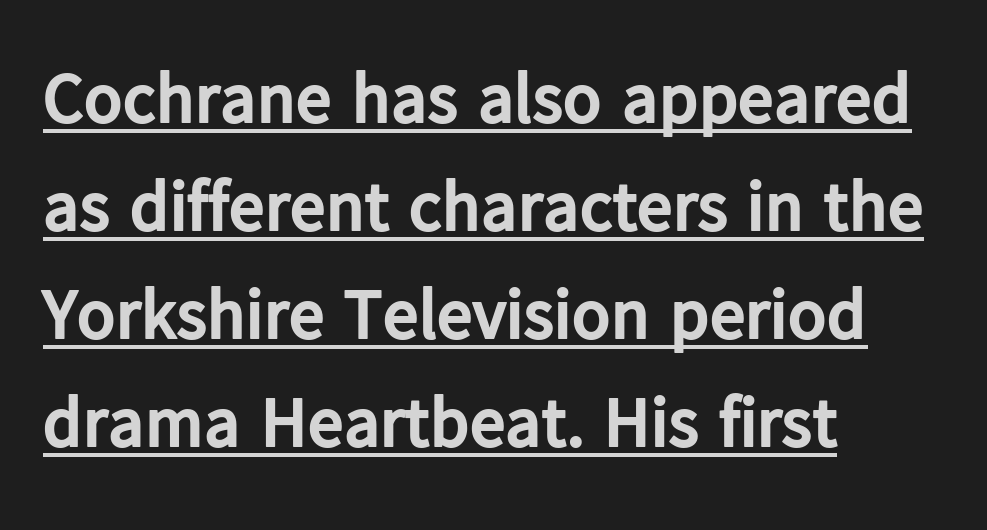
The image shows 72 px bold sans-serif type, upright; set left-aligned, normal line spacing (1.5x), normal letter spacing, underlined; low stroke contrast and a medium x-height.
